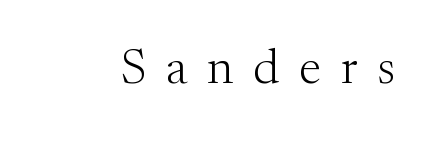
{"serif": "yes", "italic": "no", "bold": "no", "weight": "light", "width": "normal", "stroke_contrast": "medium", "x_height": "small", "monospaced": "no", "underline": "no", "letter_spacing": "wide", "letter_spacing_em": 0.39, "glyph_px": 50}
